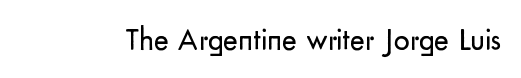
{"serif": "no", "italic": "no", "bold": "no", "weight": "regular", "width": "normal", "stroke_contrast": "low", "x_height": "small", "monospaced": "no", "underline": "no", "letter_spacing": "normal", "letter_spacing_em": 0.0, "glyph_px": 31}
